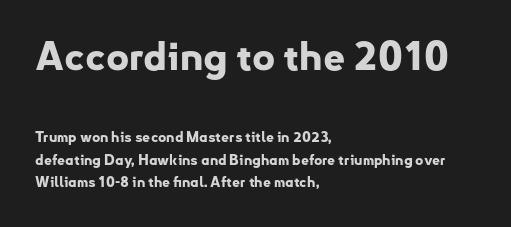
{"serif": "no", "italic": "no", "bold": "yes", "weight": "bold", "width": "normal", "stroke_contrast": "low", "x_height": "small", "monospaced": "no", "underline": "no", "align": "left", "line_spacing": "normal", "line_spacing_ratio": 1.61, "letter_spacing": "normal", "letter_spacing_em": 0.0, "larger_block": "first", "size_ratio": 2.79, "glyph_px": 39}
